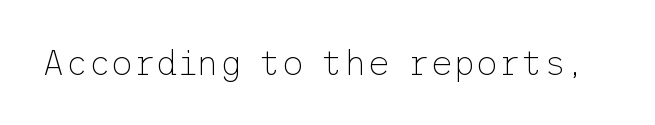
{"serif": "no", "italic": "no", "bold": "no", "weight": "thin", "width": "normal", "stroke_contrast": "low", "x_height": "medium", "underline": "no", "letter_spacing": "normal", "letter_spacing_em": 0.0, "glyph_px": 35}
